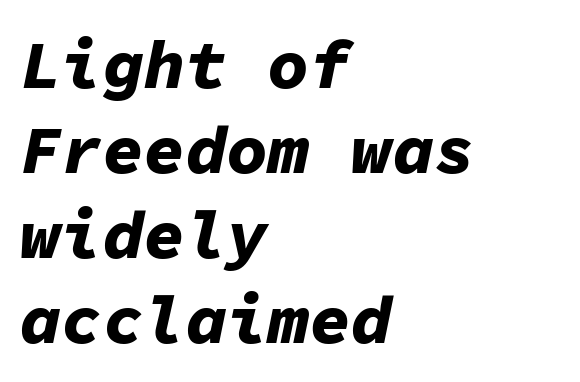
{"italic": "yes", "lean": "right", "slant_degrees": 11, "bold": "yes", "weight": "bold", "width": "normal", "stroke_contrast": "low", "x_height": "medium", "monospaced": "yes", "underline": "no", "align": "left", "line_spacing_ratio": 1.23, "letter_spacing": "normal", "letter_spacing_em": 0.0, "glyph_px": 69}
